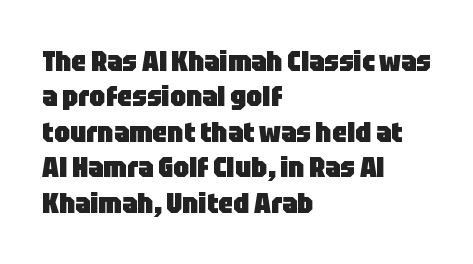
{"serif": "no", "italic": "no", "bold": "yes", "weight": "heavy", "width": "condensed", "stroke_contrast": "low", "x_height": "large", "monospaced": "no", "underline": "no", "align": "left", "line_spacing_ratio": 1.22, "letter_spacing": "normal", "letter_spacing_em": 0.0, "glyph_px": 29}
